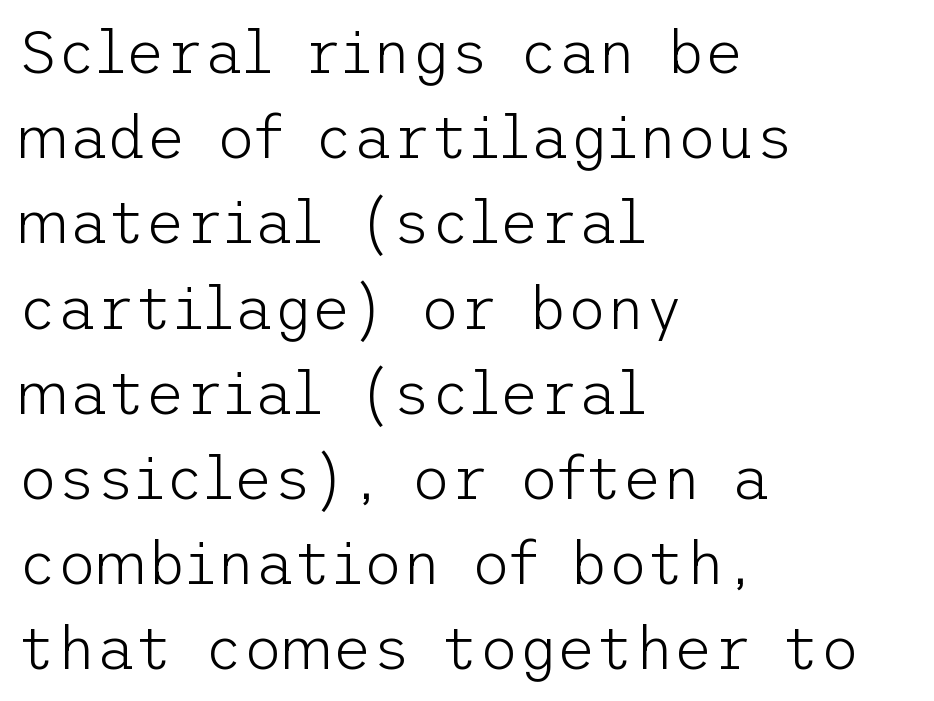
The font family rendered here belongs to the sans-serif group. Short and long lines alike share a common starting point at left. Any mark beneath the type? The region is blank. Horizontal bands of white between lines are of average thickness.
